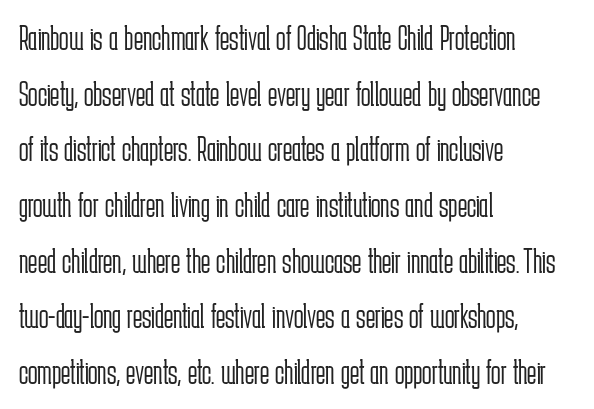
The image shows 35 px light, condensed sans-serif type, upright; set left-aligned, normal line spacing (1.59x), normal letter spacing, not underlined; low stroke contrast and a medium x-height.
